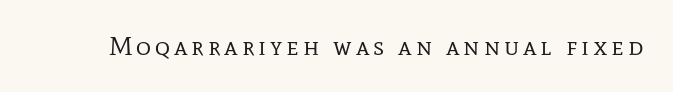
Q: Is the text bold? A: No.
Q: Is the text italic (slanted)? A: No, it is upright.
Q: Is the text underlined? A: No.
